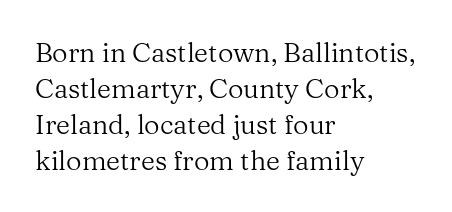
A clean baseline with only descenders dipping below it. The letters stand upright; this is a roman face. The letterforms sit shoulder to shoulder at normal distance. The compositor pushed each line to the left boundary.
